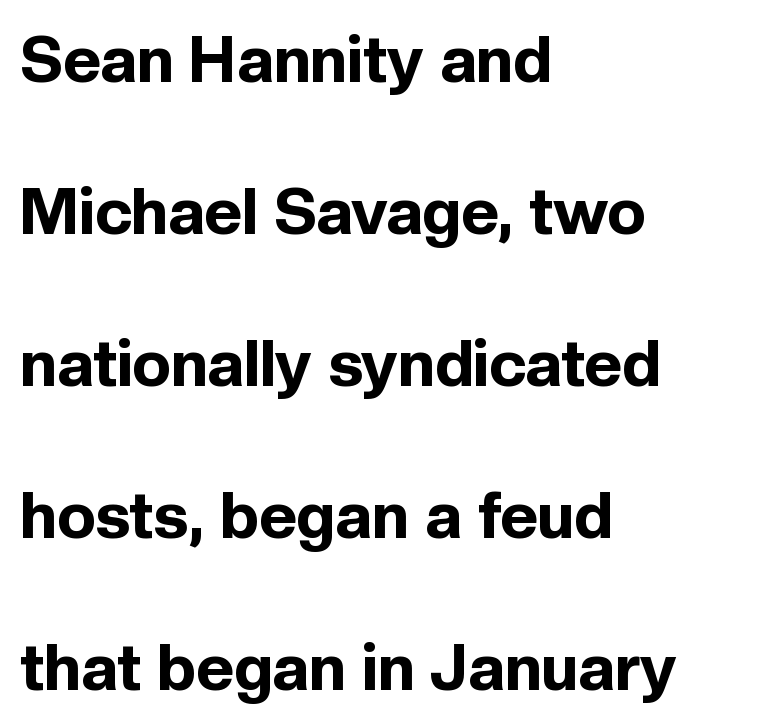
This is heavy type, rendered in bold. Observe the ordinary spacing: letters are neighbours, not strangers. Regarding serifs, this sample does without them. These lines were composed using upright roman letters. Compared with typical paragraphs, the rows here are farther apart. Clear beneath every line of the passage.
